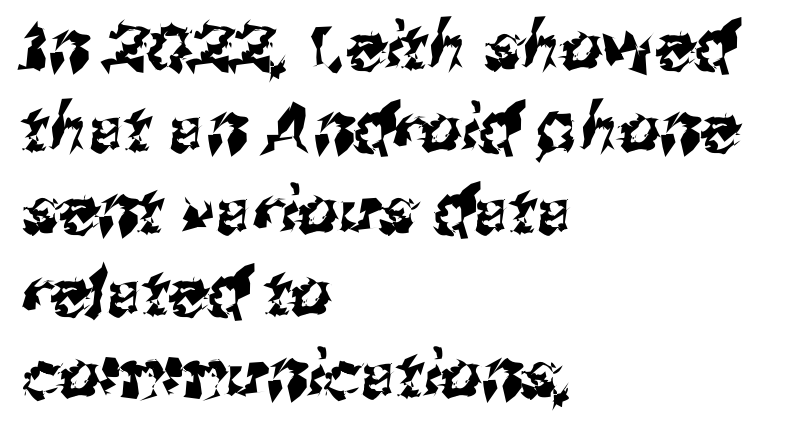
Q: Is the typeface a serif or a sans-serif typeface? A: Sans-serif.
Q: Is the text underlined? A: No.
Q: How is the paragraph aligned? A: Left-aligned.
Q: Is the spacing between letters normal or unusually wide? A: Normal.
Q: Is the spacing between lines tight, normal or loose? A: Normal.
Q: Width (condensed, normal, or wide)? A: Normal.
Q: Stroke contrast? A: Medium.
Q: x-height? A: Medium.
Q: Monospaced? A: No.
